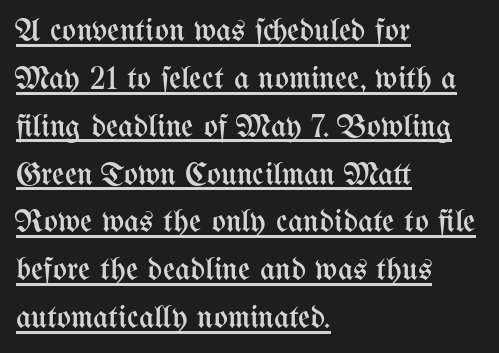
{"italic": "no", "bold": "no", "weight": "regular", "width": "condensed", "stroke_contrast": "medium", "x_height": "medium", "monospaced": "no", "underline": "yes", "align": "left", "line_spacing": "normal", "line_spacing_ratio": 1.45, "letter_spacing": "normal", "letter_spacing_em": 0.0, "glyph_px": 33}
